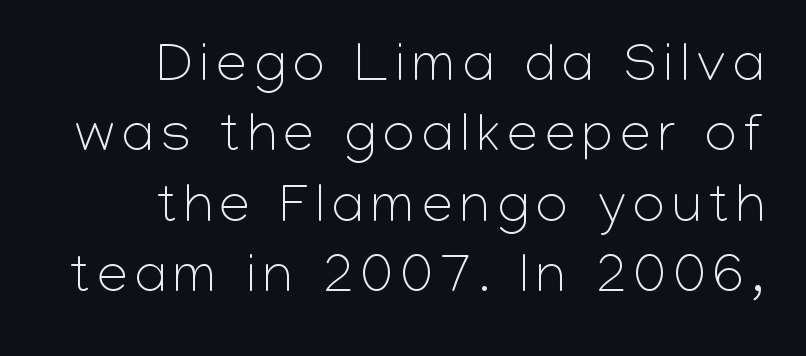
Q: Is the text bold? A: No.
Q: Is the text italic (slanted)? A: No, it is upright.
Q: Is the typeface a serif or a sans-serif typeface? A: Sans-serif.
Q: Is the text underlined? A: No.
Q: How is the paragraph aligned? A: Right-aligned.
Q: Is the spacing between lines tight, normal or loose? A: Normal.
Q: Width (condensed, normal, or wide)? A: Normal.
Q: Stroke contrast? A: Low.
Q: x-height? A: Medium.
Q: Monospaced? A: No.
